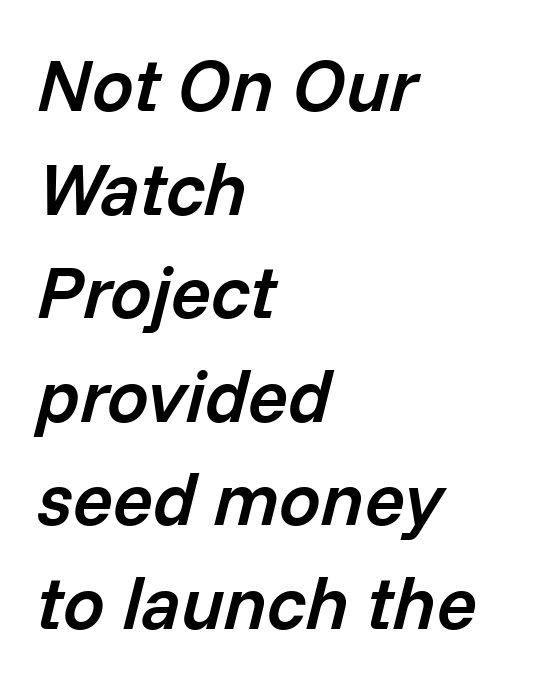
Q: Is the text bold? A: Semi-bold.
Q: Is the text italic (slanted)? A: Yes, it leans right by about 14 degrees.
Q: Is the text underlined? A: No.
Q: How is the paragraph aligned? A: Left-aligned.
Q: Is the spacing between letters normal or unusually wide? A: Normal.
Q: Is the spacing between lines tight, normal or loose? A: Normal.
Q: Width (condensed, normal, or wide)? A: Normal.
Q: Stroke contrast? A: Low.
Q: x-height? A: Medium.
Q: Monospaced? A: No.
